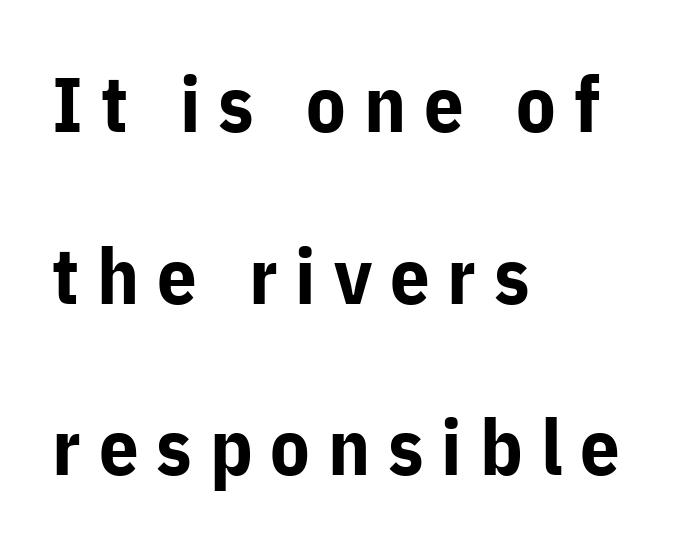
The lettering holds an erect, upright posture throughout. Each letter keeps its own natural width here, so spacing adapts to shape. Observe the wide spacing: letters keep a clear distance from each other. Does the weight exceed regular? Yes, all the way to bold.
